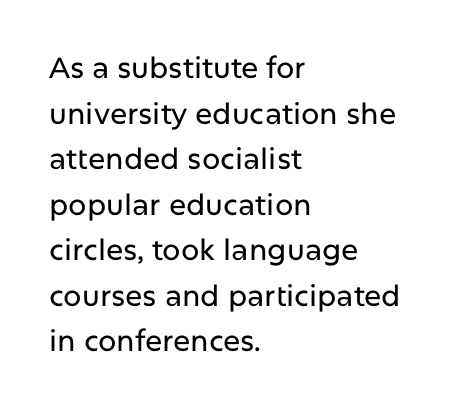
The image shows 29 px sans-serif type, upright; set left-aligned, normal line spacing (1.57x), normal letter spacing, not underlined; low stroke contrast and a medium x-height.
